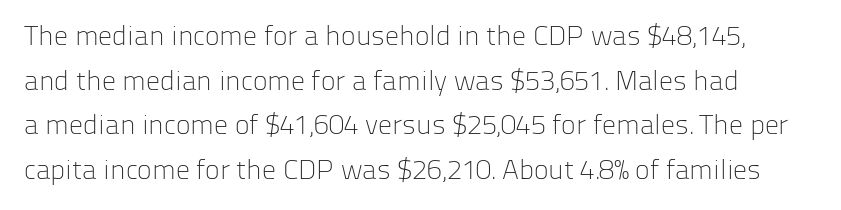
Q: Is the text bold? A: No.
Q: Is the text italic (slanted)? A: No, it is upright.
Q: Is the typeface a serif or a sans-serif typeface? A: Sans-serif.
Q: Is the text underlined? A: No.
Q: Is the spacing between letters normal or unusually wide? A: Normal.
Q: Is the spacing between lines tight, normal or loose? A: Normal.
Q: Width (condensed, normal, or wide)? A: Normal.
Q: Stroke contrast? A: Low.
Q: x-height? A: Medium.
Q: Monospaced? A: No.
